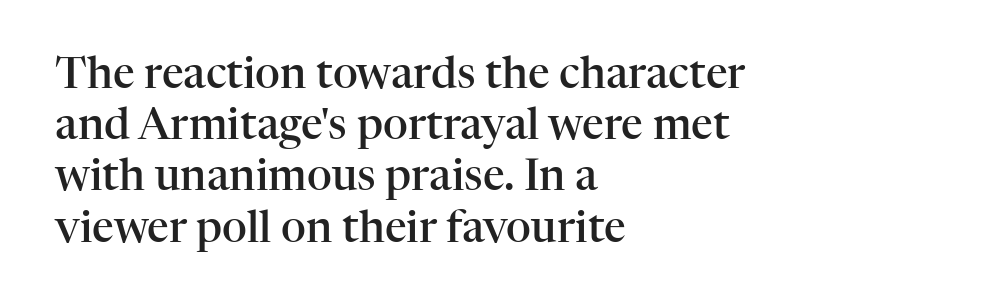
{"serif": "yes", "italic": "no", "bold": "semi", "weight": "semibold", "width": "normal", "stroke_contrast": "high", "x_height": "medium", "monospaced": "no", "underline": "no", "align": "left", "line_spacing_ratio": 1.19, "letter_spacing": "normal", "letter_spacing_em": 0.0, "glyph_px": 43}
